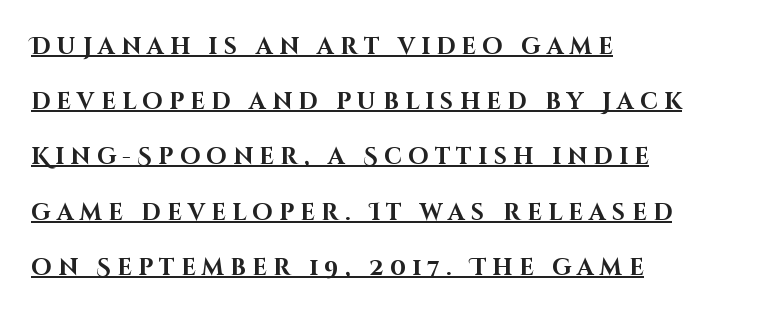
The typesetter chose a ragged-right arrangement here. Letter spacing: wide. Honestly, the underline is the first thing you notice here. Weight: bold. Posture: upright roman.
